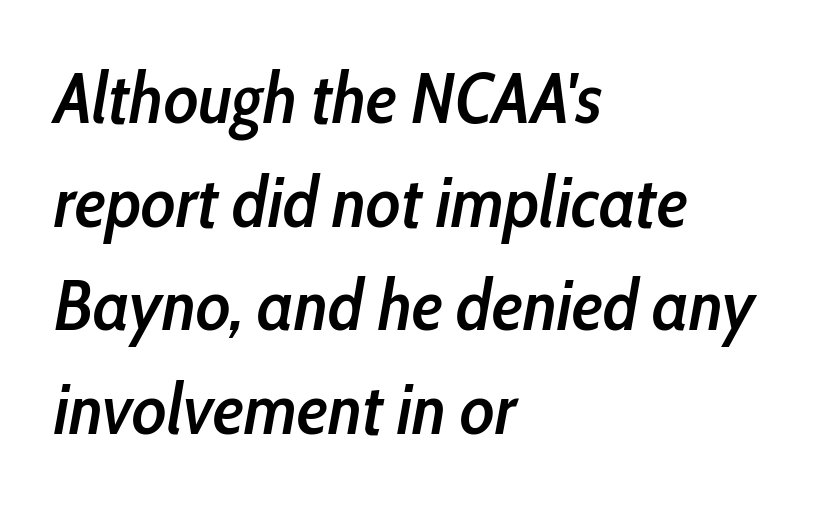
Q: Is the text bold? A: Semi-bold.
Q: Is the text italic (slanted)? A: Yes, it leans right by about 10 degrees.
Q: Is the text underlined? A: No.
Q: How is the paragraph aligned? A: Left-aligned.
Q: Is the spacing between letters normal or unusually wide? A: Normal.
Q: Is the spacing between lines tight, normal or loose? A: Normal.
Q: Width (condensed, normal, or wide)? A: Condensed.
Q: Stroke contrast? A: Low.
Q: x-height? A: Medium.
Q: Monospaced? A: No.
